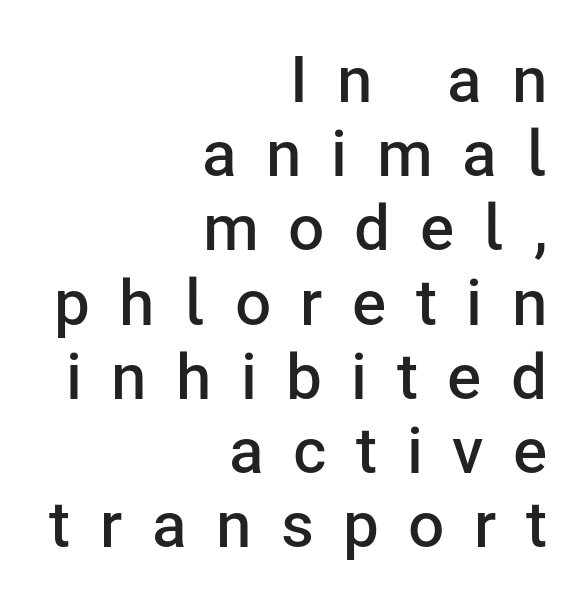
Q: Is the text bold? A: Semi-bold.
Q: Is the text italic (slanted)? A: No, it is upright.
Q: Is the typeface a serif or a sans-serif typeface? A: Sans-serif.
Q: Is the text underlined? A: No.
Q: How is the paragraph aligned? A: Right-aligned.
Q: Is the spacing between letters normal or unusually wide? A: Unusually wide.
Q: Width (condensed, normal, or wide)? A: Normal.
Q: Stroke contrast? A: Low.
Q: x-height? A: Medium.
Q: Monospaced? A: No.
